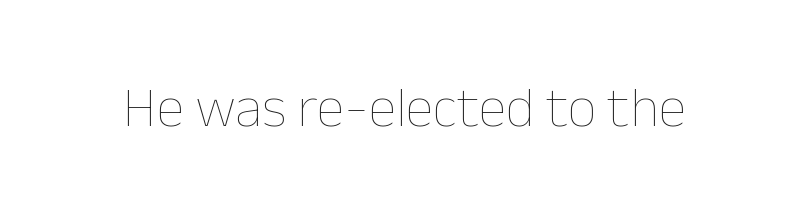
Q: Is the text bold? A: No.
Q: Is the text italic (slanted)? A: No, it is upright.
Q: Is the text underlined? A: No.
Q: Is the spacing between letters normal or unusually wide? A: Normal.
Q: Width (condensed, normal, or wide)? A: Normal.
Q: Stroke contrast? A: Low.
Q: x-height? A: Medium.
Q: Monospaced? A: No.
